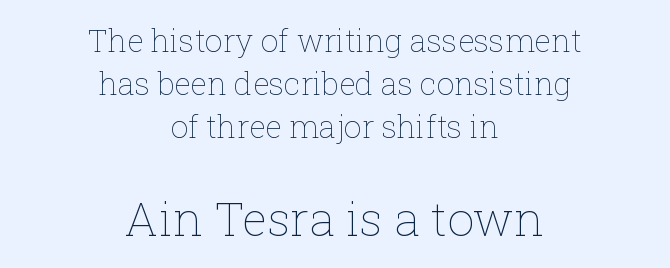
Each stroke keeps to a modest, everyday thickness or less. Glyph-to-glyph distance matches everyday printed text. Scale increases going downward across the two blocks. Every stem runs plumb, perpendicular to the baseline. Rule under the text: the space is simply empty. The rendering uses natural spacing where letterforms have individual widths.
